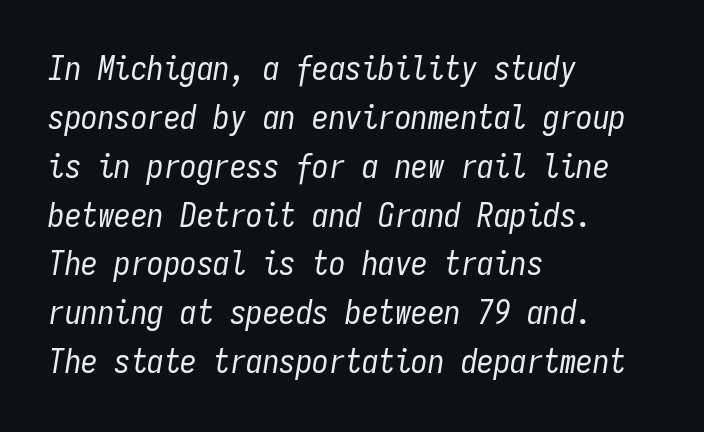
Tracking here is standard; glyphs follow each other at the usual distance. A bare baseline throughout the passage. A typesetter would call this monospace, since all characters share one set width. Italic? Definitely — the glyphs are oblique. Stem width sits at or under what a default text font uses. Is the block centered? No — it sits flush against the left margin.
